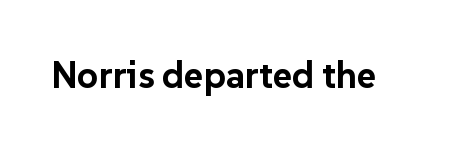
A typesetter would call this zero additional tracking. The zone under the glyphs is completely vacant. The designer went with a sans here, leaving each stem footless. Here the designer chose a conventional face with non-uniform glyph widths. Do the letters lean? They stand straight.
